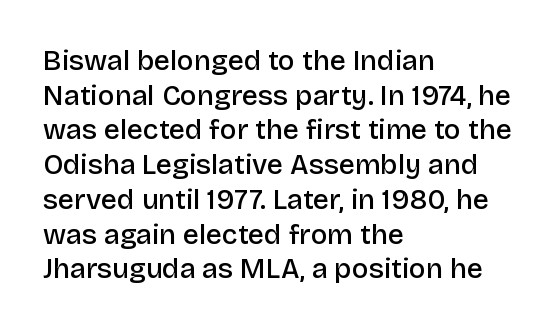
Q: Is the text bold? A: Semi-bold.
Q: Is the text italic (slanted)? A: No, it is upright.
Q: Is the typeface a serif or a sans-serif typeface? A: Sans-serif.
Q: Is the text underlined? A: No.
Q: How is the paragraph aligned? A: Left-aligned.
Q: Is the spacing between letters normal or unusually wide? A: Normal.
Q: Width (condensed, normal, or wide)? A: Normal.
Q: Stroke contrast? A: Low.
Q: x-height? A: Large.
Q: Monospaced? A: No.
